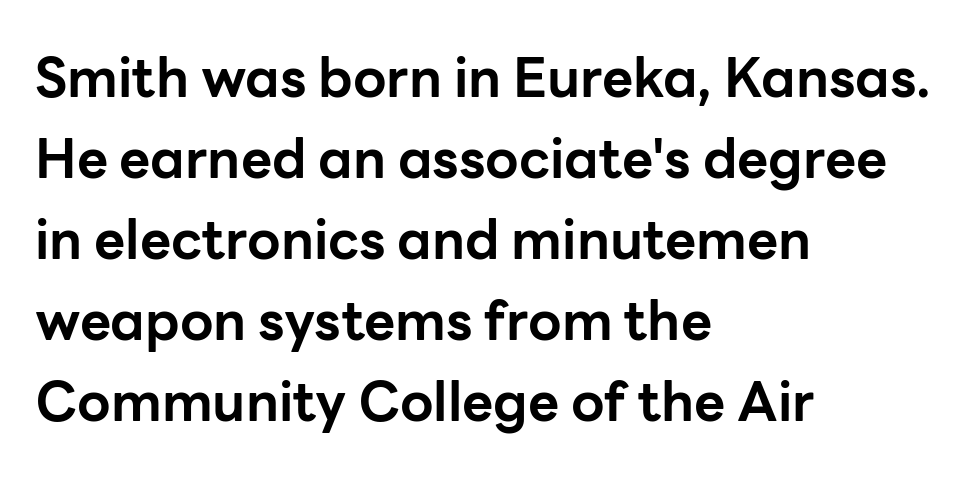
{"serif": "no", "italic": "no", "bold": "yes", "weight": "bold", "width": "normal", "stroke_contrast": "low", "x_height": "medium", "monospaced": "no", "underline": "no", "align": "left", "line_spacing": "normal", "line_spacing_ratio": 1.5, "letter_spacing": "normal", "letter_spacing_em": 0.0, "glyph_px": 54}
